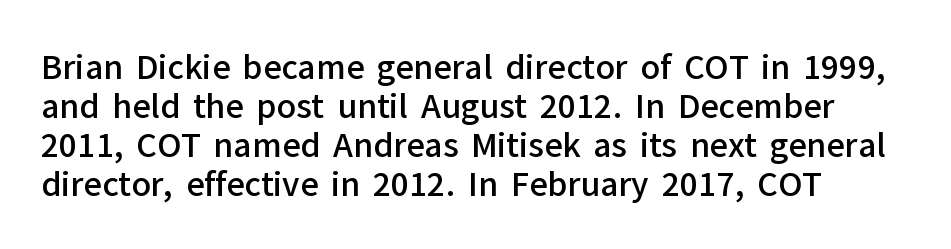
The image shows 32 px semibold sans-serif type, upright; set left-aligned, line spacing 1.22x, normal letter spacing, not underlined; low stroke contrast and a medium x-height.
